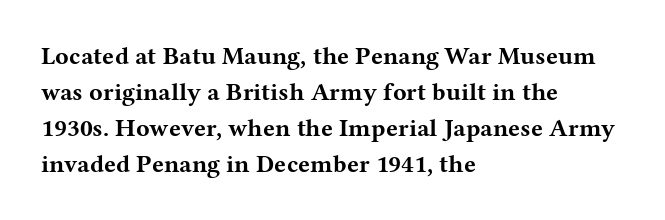
The image shows 25 px bold type, upright; set left-aligned, normal line spacing (1.44x), normal letter spacing, not underlined.
